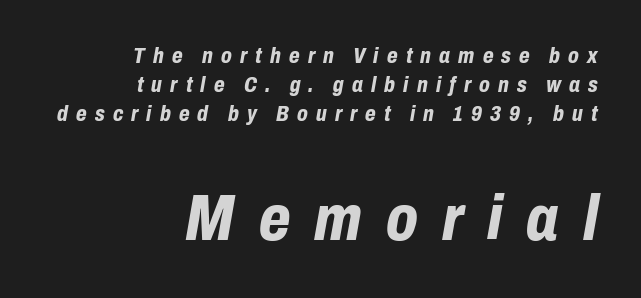
{"italic": "yes", "lean": "right", "slant_degrees": 10, "bold": "yes", "weight": "bold", "width": "condensed", "stroke_contrast": "low", "x_height": "medium", "monospaced": "no", "underline": "no", "align": "right", "line_spacing": "normal", "line_spacing_ratio": 1.32, "letter_spacing": "wide", "letter_spacing_em": 0.37, "larger_block": "second", "size_ratio": 2.95, "glyph_px": 65}
